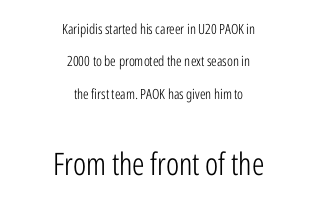
Look at the glyph heights: the lower group is clearly the bigger setting. The rag falls on both sides of this text block equally. Think of a printed novel: that variable character pitch is what you see here. The rendering uses a large line-height, opening up the rows. The font sits on the lighter half of the weight spectrum, regular included. Italic: no, the glyphs are upright roman.
